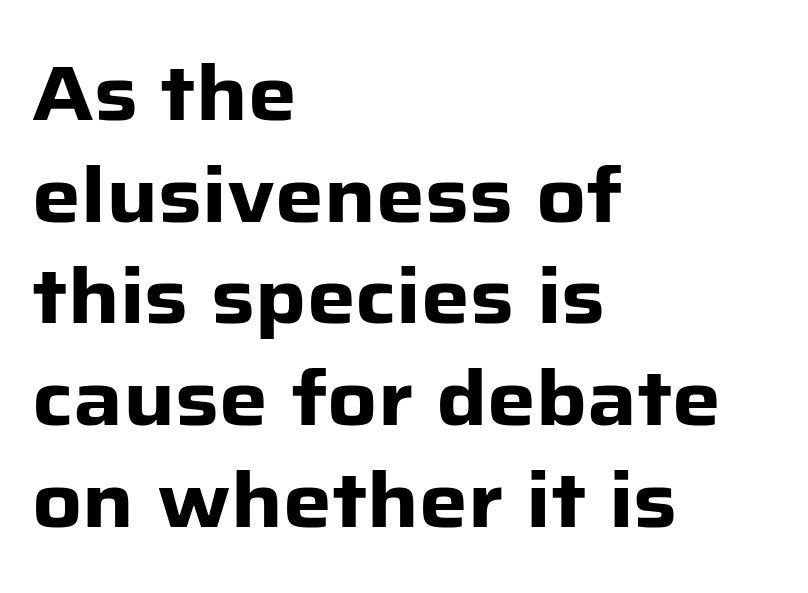
Q: Is the text bold? A: Yes.
Q: Is the text italic (slanted)? A: No, it is upright.
Q: Is the typeface a serif or a sans-serif typeface? A: Sans-serif.
Q: Is the text underlined? A: No.
Q: How is the paragraph aligned? A: Left-aligned.
Q: Is the spacing between letters normal or unusually wide? A: Normal.
Q: Is the spacing between lines tight, normal or loose? A: Normal.
Q: Width (condensed, normal, or wide)? A: Normal.
Q: Stroke contrast? A: Low.
Q: x-height? A: Medium.
Q: Monospaced? A: No.
